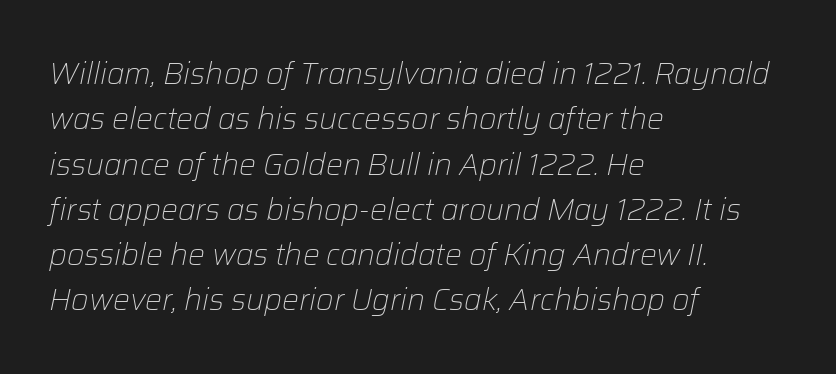
The strip under each line holds only bare page. This sample keeps an unexceptional amount of space between lines. The passage shown has conventional tracking throughout. Alignment: flush left. Spacing verdict: proportional, widths tailored to each character.
